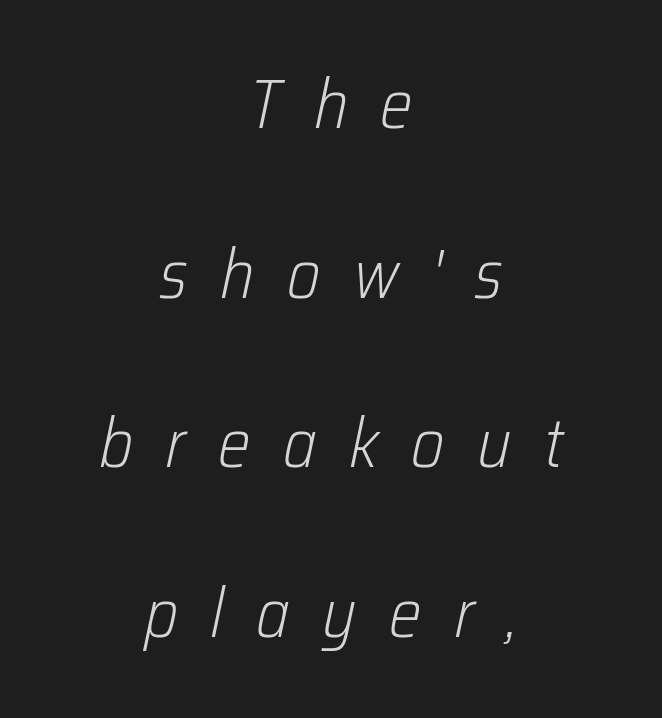
{"italic": "yes", "lean": "right", "slant_degrees": 12, "bold": "no", "weight": "light", "width": "condensed", "stroke_contrast": "low", "x_height": "medium", "monospaced": "no", "underline": "no", "align": "center", "line_spacing": "loose", "line_spacing_ratio": 2.46, "letter_spacing": "wide", "letter_spacing_em": 0.47, "glyph_px": 69}
